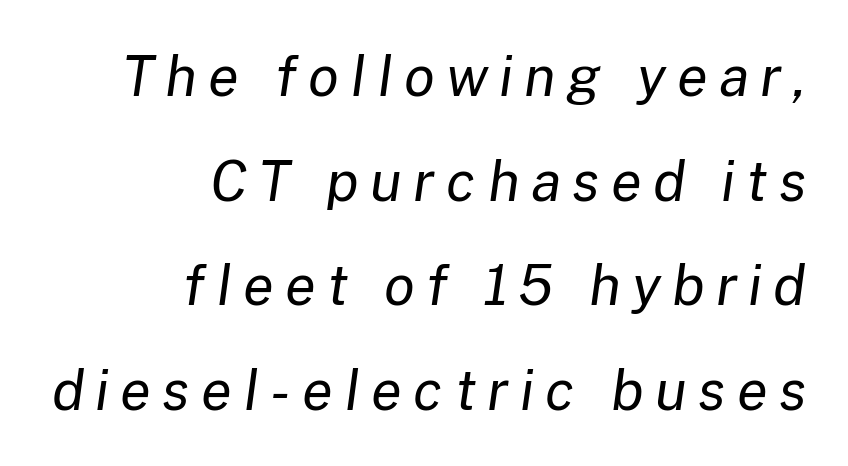
Rendered with sloped, italic letterforms. The specimen omits any rule beneath the text block's lines. The text block is weighted toward the right margin, trailing off unevenly leftward. The strokes are not fattened; the text isn't bold. Think of a printed novel: that variable character pitch is what you see here.
